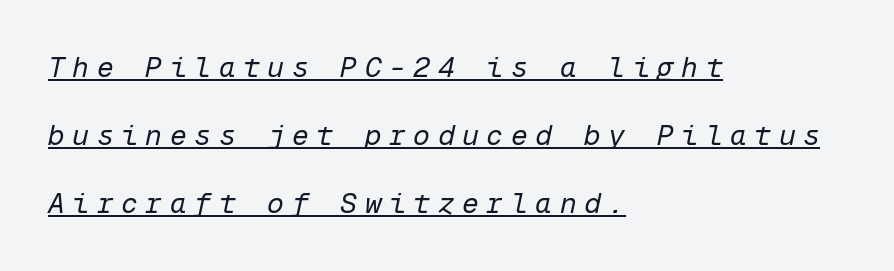
Q: Is the text bold? A: No.
Q: Is the text italic (slanted)? A: Yes, it leans right by about 12 degrees.
Q: Is the text underlined? A: Yes.
Q: How is the paragraph aligned? A: Left-aligned.
Q: Is the spacing between letters normal or unusually wide? A: Unusually wide.
Q: Is the spacing between lines tight, normal or loose? A: Loose.
Q: Width (condensed, normal, or wide)? A: Normal.
Q: Stroke contrast? A: Low.
Q: x-height? A: Medium.
Q: Monospaced? A: Yes.
